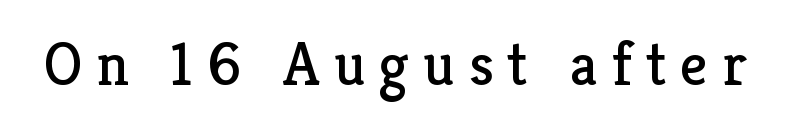
The image shows 61 px regular-weight serif type, upright; set unusually wide letter spacing (+0.23 em), not underlined; low stroke contrast and a medium x-height.
